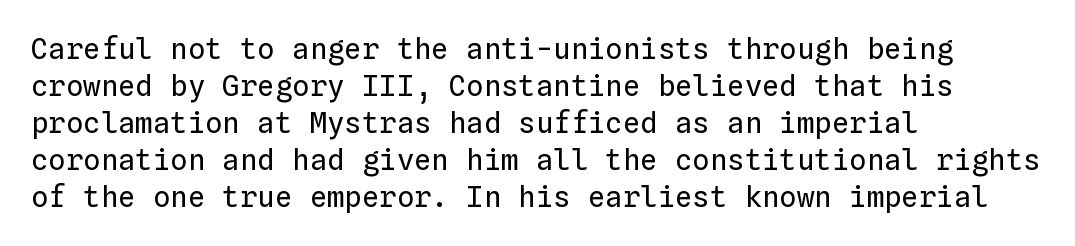
Notice how descenders clear the ascenders below comfortably — that's standard leading. Weight: regular or lighter. The foot of each line stays bare and open. Characters remain perfectly vertical along every line. Each letter, wide or thin by design, is forced into the same width here.
